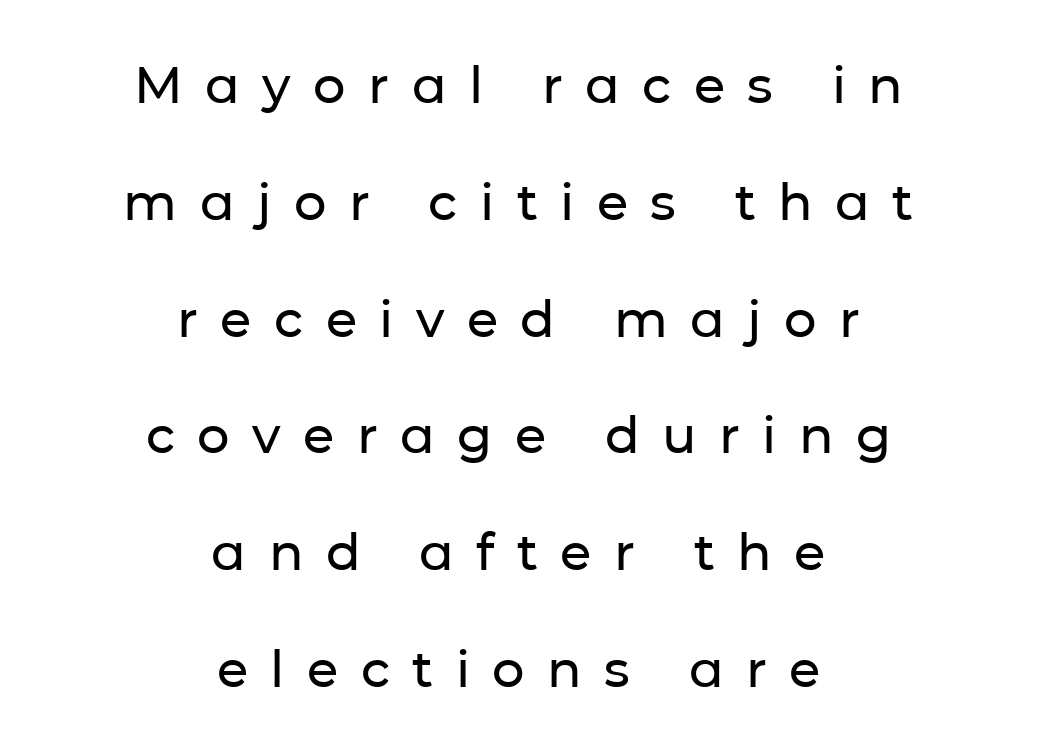
The image shows 51 px sans-serif type, upright; set centered, loose line spacing (2.29x), unusually wide letter spacing (+0.44 em), not underlined; low stroke contrast and a medium x-height.
